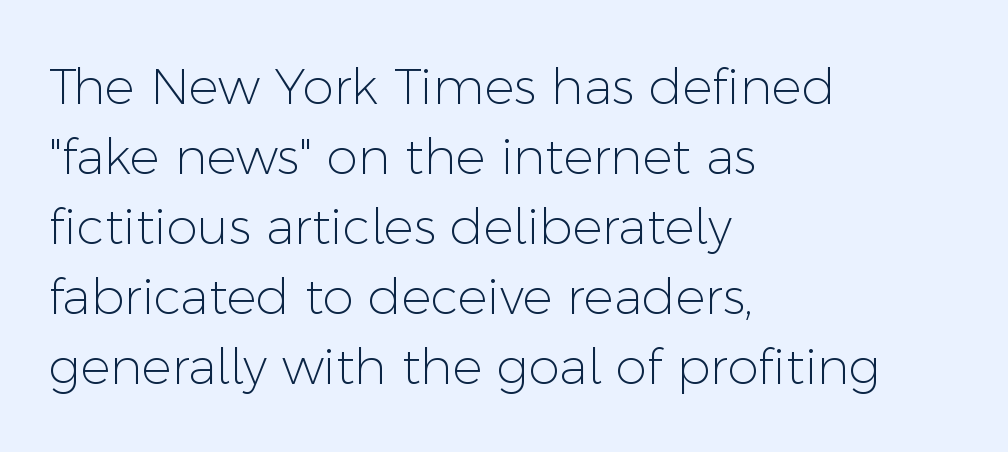
The image shows 50 px light sans-serif type, upright; set left-aligned, normal line spacing (1.4x), normal letter spacing, not underlined; low stroke contrast and a medium x-height.
